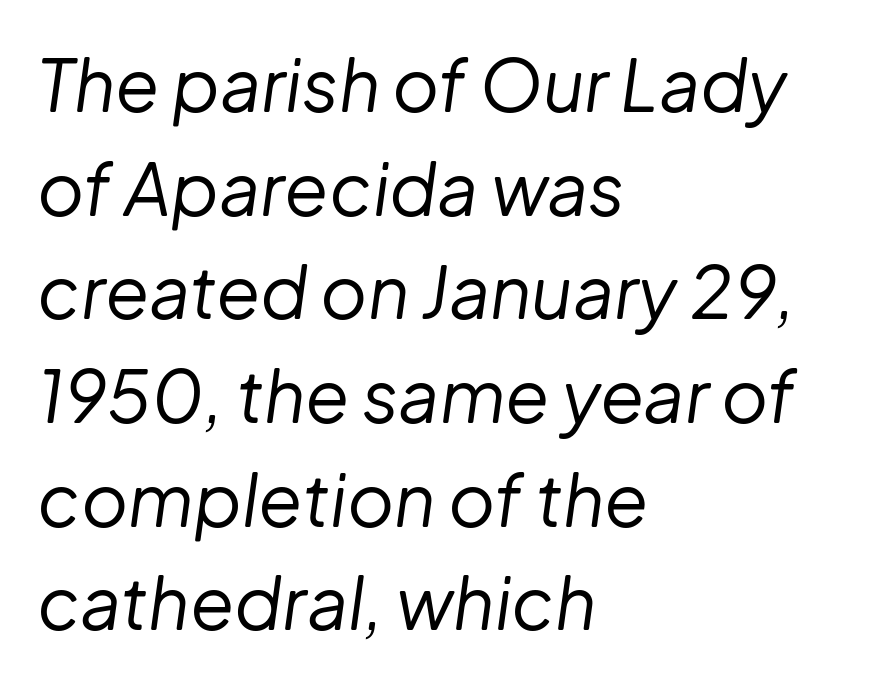
The image shows 72 px regular-weight type, italic (leaning right); set left-aligned, normal line spacing (1.44x), normal letter spacing, not underlined; low stroke contrast and a medium x-height.
